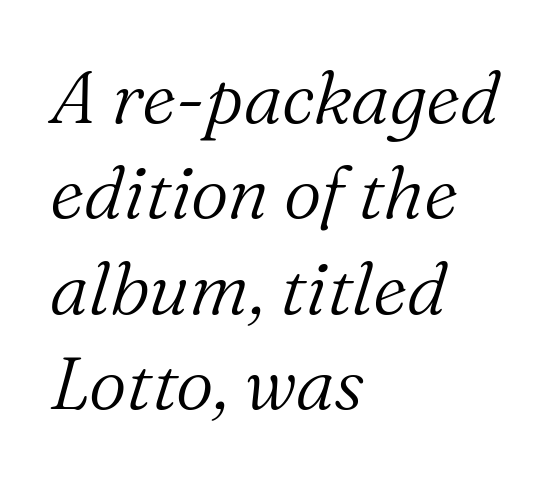
{"serif": "yes", "italic": "yes", "lean": "right", "slant_degrees": 16, "bold": "no", "weight": "light", "width": "normal", "stroke_contrast": "medium", "x_height": "medium", "monospaced": "no", "underline": "no", "align": "left", "line_spacing": "normal", "line_spacing_ratio": 1.29, "letter_spacing": "normal", "letter_spacing_em": 0.0, "glyph_px": 74}
